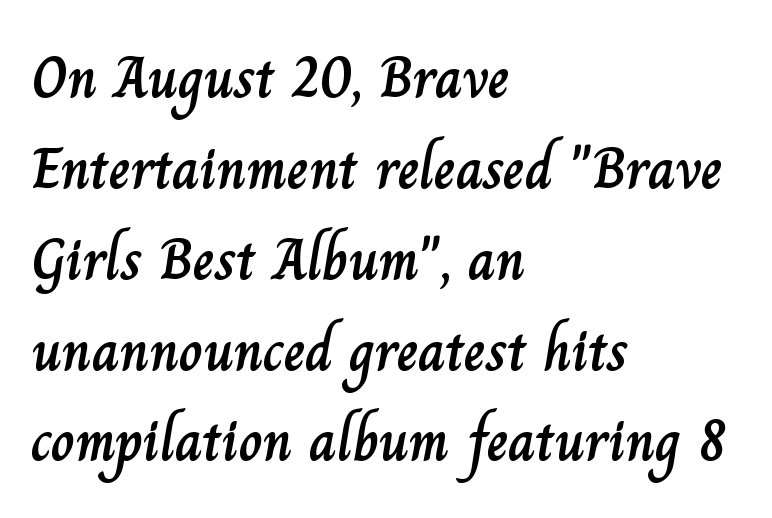
Q: Is the text italic (slanted)? A: Yes.
Q: Is the text underlined? A: No.
Q: How is the paragraph aligned? A: Left-aligned.
Q: Is the spacing between letters normal or unusually wide? A: Normal.
Q: Is the spacing between lines tight, normal or loose? A: Normal.
Q: Width (condensed, normal, or wide)? A: Normal.
Q: Stroke contrast? A: Low.
Q: x-height? A: Small.
Q: Monospaced? A: No.
